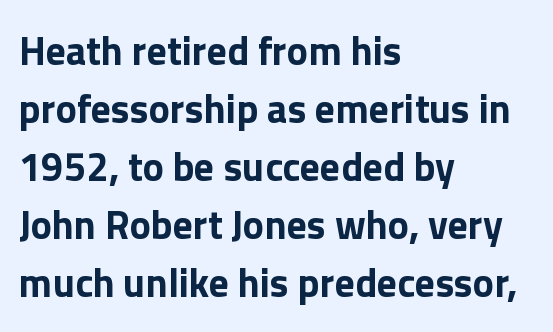
{"serif": "no", "italic": "no", "bold": "yes", "weight": "bold", "width": "normal", "stroke_contrast": "low", "x_height": "medium", "monospaced": "no", "underline": "no", "align": "left", "line_spacing": "normal", "line_spacing_ratio": 1.45, "letter_spacing": "normal", "letter_spacing_em": 0.0, "glyph_px": 40}
